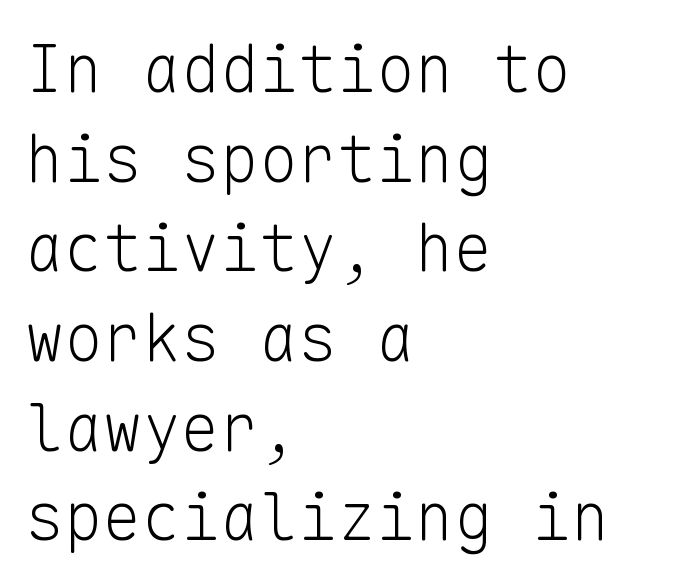
Q: Is the text bold? A: No.
Q: Is the text italic (slanted)? A: No, it is upright.
Q: Is the typeface a serif or a sans-serif typeface? A: Sans-serif.
Q: Is the text underlined? A: No.
Q: How is the paragraph aligned? A: Left-aligned.
Q: Is the spacing between letters normal or unusually wide? A: Normal.
Q: Is the spacing between lines tight, normal or loose? A: Normal.
Q: Width (condensed, normal, or wide)? A: Normal.
Q: Stroke contrast? A: Low.
Q: x-height? A: Medium.
Q: Monospaced? A: Yes.
